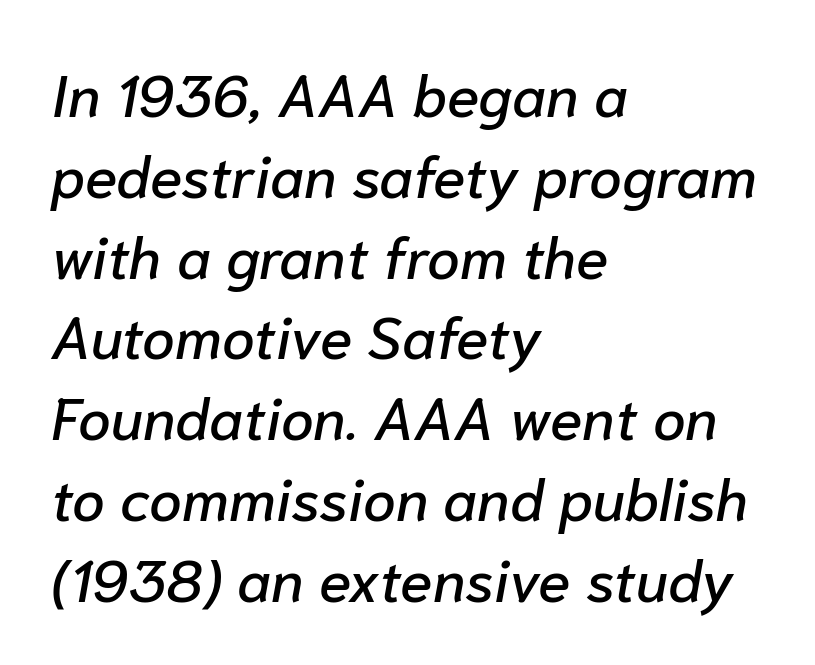
Q: Is the text italic (slanted)? A: Yes, it leans right by about 10 degrees.
Q: Is the text underlined? A: No.
Q: How is the paragraph aligned? A: Left-aligned.
Q: Is the spacing between letters normal or unusually wide? A: Normal.
Q: Is the spacing between lines tight, normal or loose? A: Normal.
Q: Width (condensed, normal, or wide)? A: Normal.
Q: Stroke contrast? A: Low.
Q: x-height? A: Medium.
Q: Monospaced? A: No.
